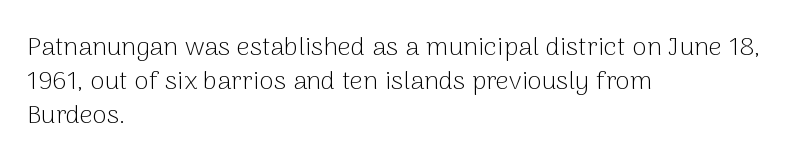
Q: Is the text bold? A: No.
Q: Is the text italic (slanted)? A: No, it is upright.
Q: Is the text underlined? A: No.
Q: How is the paragraph aligned? A: Left-aligned.
Q: Is the spacing between letters normal or unusually wide? A: Normal.
Q: Is the spacing between lines tight, normal or loose? A: Normal.
